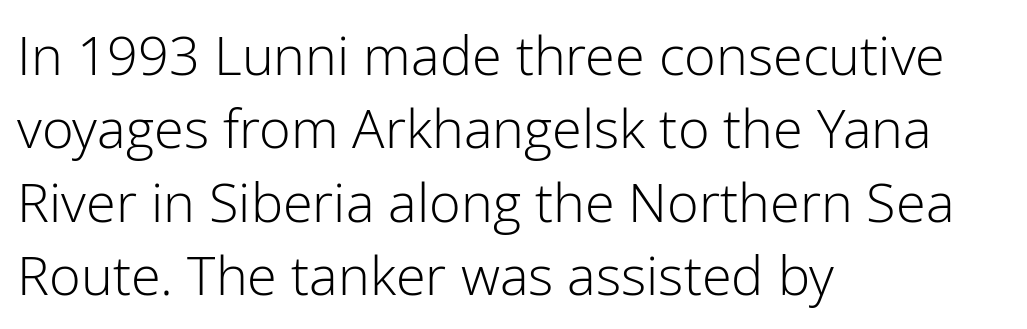
The image shows 54 px light sans-serif type, upright; set left-aligned, normal line spacing (1.36x), normal letter spacing, not underlined; low stroke contrast and a medium x-height.
